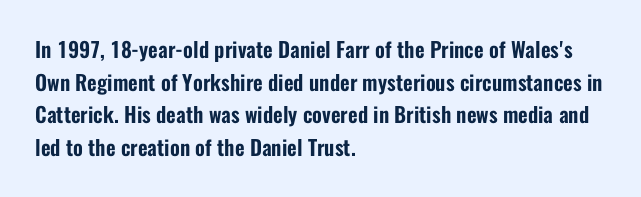
Q: Is the text italic (slanted)? A: No, it is upright.
Q: Is the text underlined? A: No.
Q: How is the paragraph aligned? A: Left-aligned.
Q: Is the spacing between letters normal or unusually wide? A: Normal.
Q: Is the spacing between lines tight, normal or loose? A: Normal.
